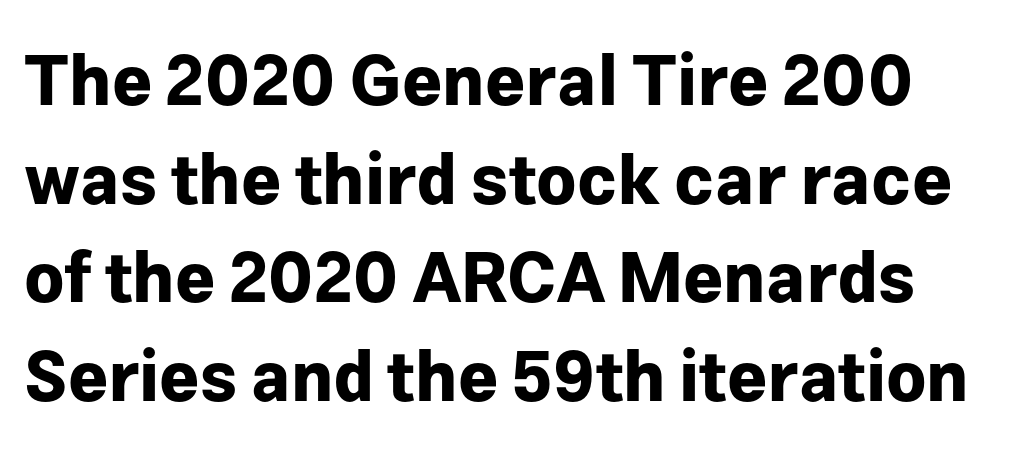
Q: Is the text bold? A: Yes.
Q: Is the text italic (slanted)? A: No, it is upright.
Q: Is the typeface a serif or a sans-serif typeface? A: Sans-serif.
Q: Is the text underlined? A: No.
Q: Is the spacing between letters normal or unusually wide? A: Normal.
Q: Is the spacing between lines tight, normal or loose? A: Normal.
Q: Width (condensed, normal, or wide)? A: Normal.
Q: Stroke contrast? A: Low.
Q: x-height? A: Medium.
Q: Monospaced? A: No.
